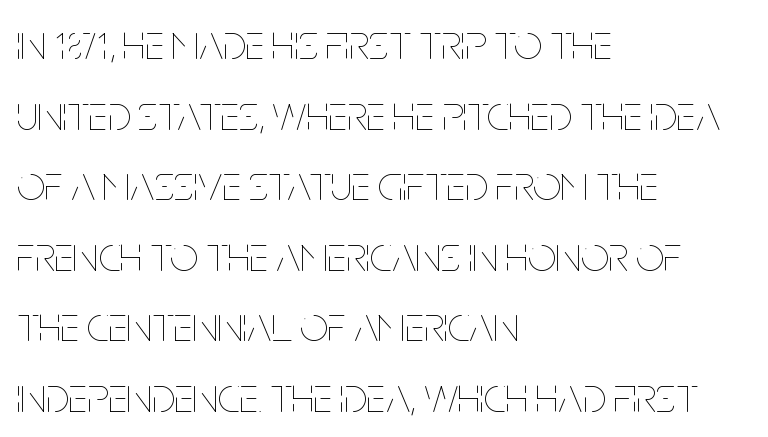
{"italic": "no", "bold": "no", "weight": "thin", "width": "condensed", "stroke_contrast": "low", "x_height": "large", "monospaced": "no", "underline": "no", "align": "left", "line_spacing": "normal", "line_spacing_ratio": 1.44, "letter_spacing": "normal", "letter_spacing_em": 0.0, "glyph_px": 49}
